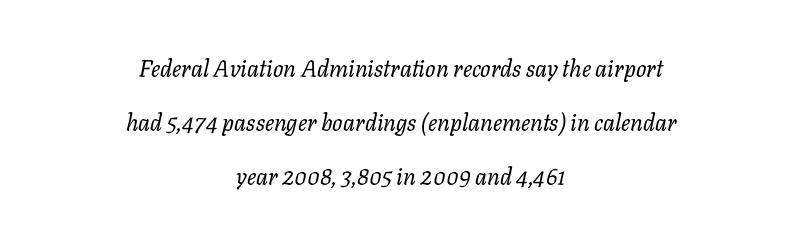
The passage shown stacks its lines with a broad gap. Compared with a typical body face, this is equally light or lighter still. Observe the ordinary spacing: letters are neighbours, not strangers. Which margin do the lines hug? Neither — every line sits in the middle. Bare-footed words on every line.
